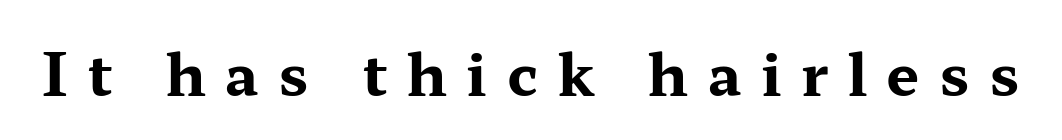
{"serif": "yes", "italic": "no", "bold": "yes", "weight": "bold", "width": "wide", "stroke_contrast": "medium", "x_height": "medium", "monospaced": "no", "underline": "no", "letter_spacing": "wide", "letter_spacing_em": 0.33, "glyph_px": 59}
